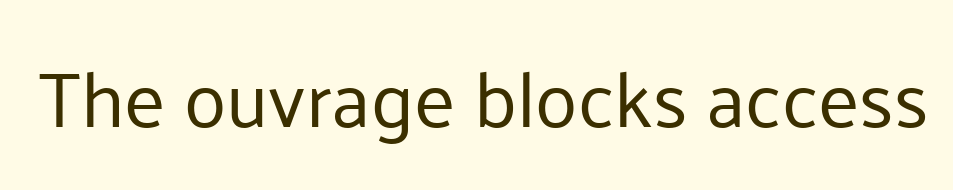
Q: Is the text bold? A: No.
Q: Is the text italic (slanted)? A: No, it is upright.
Q: Is the typeface a serif or a sans-serif typeface? A: Sans-serif.
Q: Is the text underlined? A: No.
Q: Is the spacing between letters normal or unusually wide? A: Normal.
Q: Width (condensed, normal, or wide)? A: Normal.
Q: Stroke contrast? A: Low.
Q: x-height? A: Medium.
Q: Monospaced? A: No.
